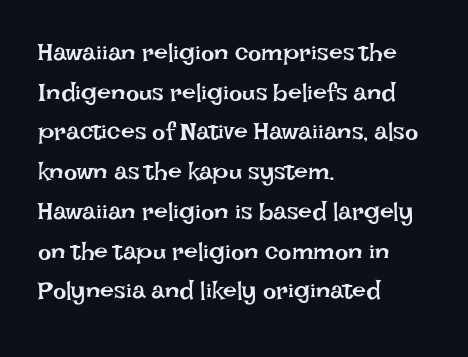
{"italic": "no", "bold": "no", "underline": "no", "align": "left", "line_spacing": "normal", "line_spacing_ratio": 1.59, "letter_spacing": "normal", "letter_spacing_em": 0.0, "glyph_px": 25}
